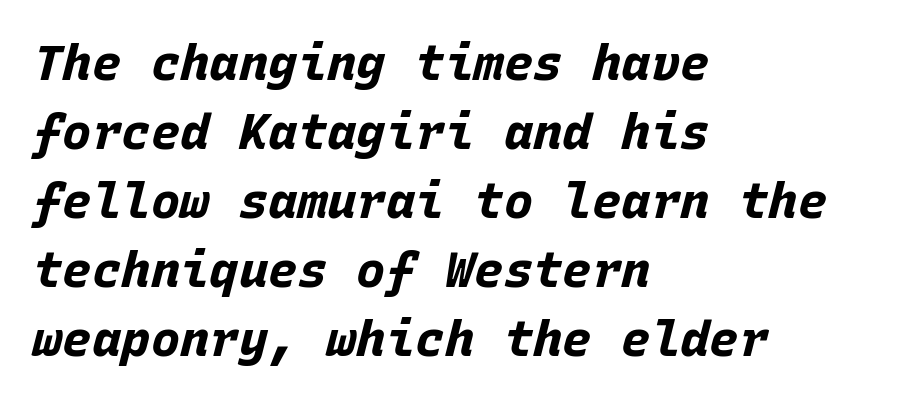
{"italic": "yes", "lean": "right", "slant_degrees": 15, "bold": "yes", "weight": "bold", "width": "normal", "stroke_contrast": "low", "x_height": "large", "monospaced": "yes", "underline": "no", "align": "left", "line_spacing": "normal", "line_spacing_ratio": 1.41, "letter_spacing": "normal", "letter_spacing_em": 0.0, "glyph_px": 49}
